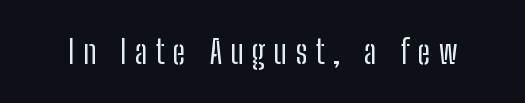
{"serif": "no", "italic": "no", "bold": "no", "weight": "regular", "width": "condensed", "stroke_contrast": "low", "x_height": "medium", "monospaced": "no", "underline": "no", "letter_spacing": "wide", "letter_spacing_em": 0.27, "glyph_px": 32}
